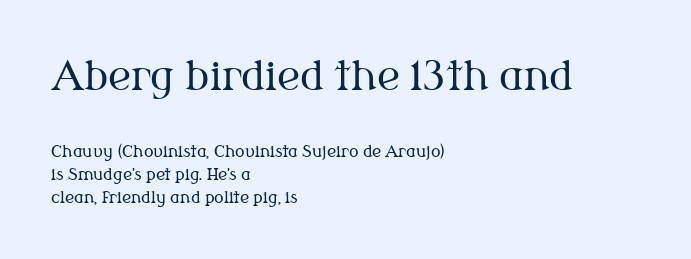
The setting favours the left margin, as ordinary paragraphs usually do. Nothing heavy about these letters — not bold at all. Only glyphs here, with clear space below each row. The rendering shrinks the type as you move from the upper chunk to the lower. What's the leading like? Ordinary, nothing unusual.
